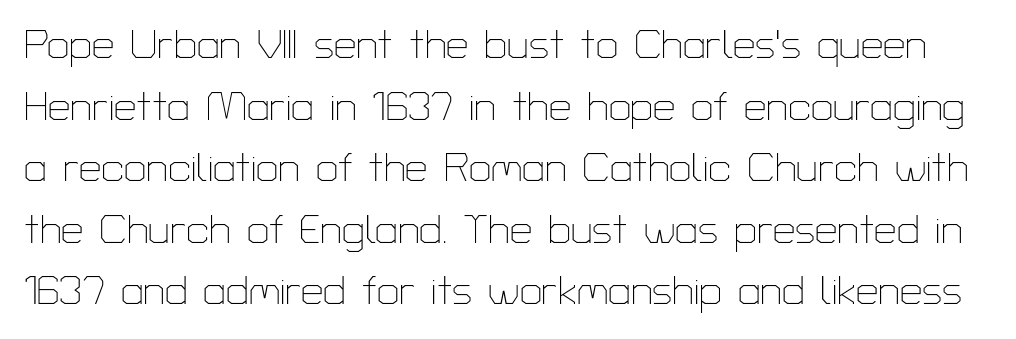
Posture: straight, roman, zero tilt. The letters advance in unequal steps, a hallmark of proportional type. Default kerning and tracking; the words read as compact shapes. These glyphs show unthickened strokes, regular width or finer. Note: no serifs on the glyphs. The line-height multiplier appears to be the usual default.
